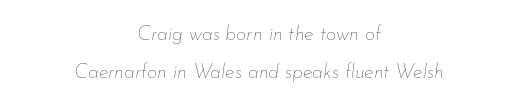
Is the stroke heavy? The answer is a plain regular-or-lighter. This sample uses an oblique cut, with every glyph tilted off the vertical. The passage shown has conventional tracking throughout. This rendering features lettering with no underline. Layout note: lines centered.
